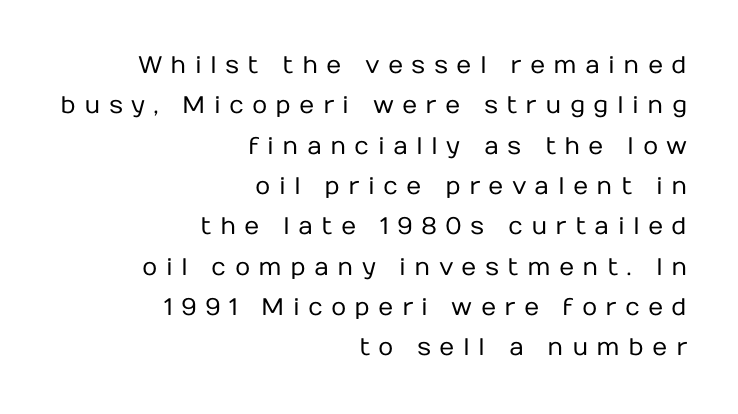
{"italic": "no", "bold": "no", "underline": "no", "align": "right", "line_spacing": "normal", "line_spacing_ratio": 1.68, "letter_spacing": "wide", "letter_spacing_em": 0.34, "glyph_px": 24}
